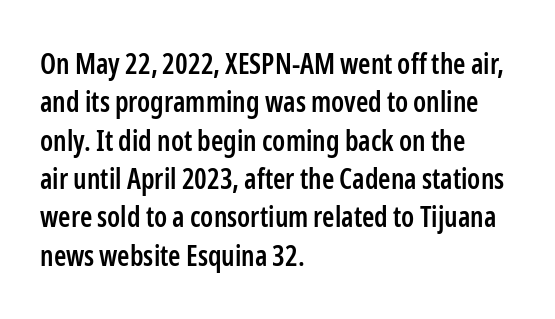
Q: Is the text bold? A: Semi-bold.
Q: Is the text italic (slanted)? A: No, it is upright.
Q: Is the typeface a serif or a sans-serif typeface? A: Sans-serif.
Q: Is the text underlined? A: No.
Q: How is the paragraph aligned? A: Left-aligned.
Q: Is the spacing between letters normal or unusually wide? A: Normal.
Q: Is the spacing between lines tight, normal or loose? A: Normal.
Q: Width (condensed, normal, or wide)? A: Condensed.
Q: Stroke contrast? A: Low.
Q: x-height? A: Medium.
Q: Monospaced? A: No.
